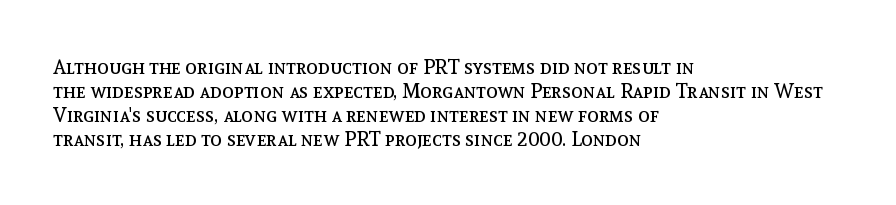
The image shows 20 px text type, upright; set left-aligned, line spacing 1.2x, normal letter spacing, not underlined.
